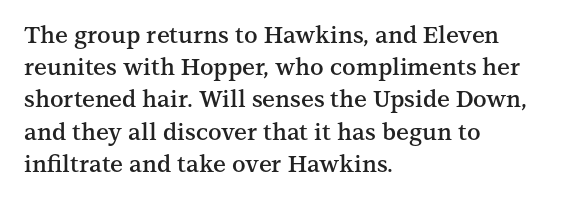
Q: Is the text bold? A: Semi-bold.
Q: Is the text italic (slanted)? A: No, it is upright.
Q: Is the text underlined? A: No.
Q: How is the paragraph aligned? A: Left-aligned.
Q: Is the spacing between letters normal or unusually wide? A: Normal.
Q: Is the spacing between lines tight, normal or loose? A: Normal.
